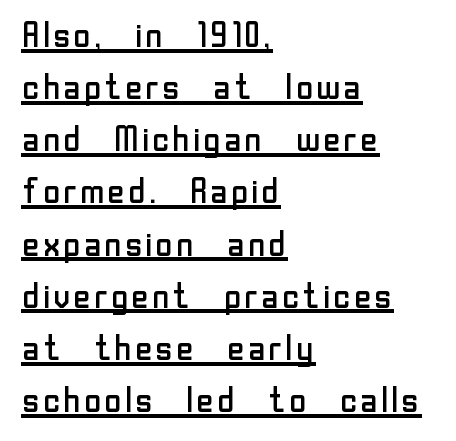
Q: Is the text bold? A: No.
Q: Is the text italic (slanted)? A: No, it is upright.
Q: Is the typeface a serif or a sans-serif typeface? A: Sans-serif.
Q: Is the text underlined? A: Yes.
Q: How is the paragraph aligned? A: Left-aligned.
Q: Is the spacing between letters normal or unusually wide? A: Normal.
Q: Is the spacing between lines tight, normal or loose? A: Normal.
Q: Width (condensed, normal, or wide)? A: Normal.
Q: Stroke contrast? A: Low.
Q: x-height? A: Medium.
Q: Monospaced? A: No.
